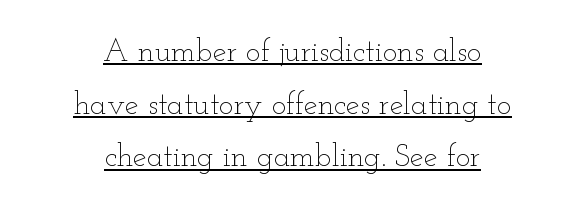
The image shows 31 px thin, wide type, upright; set centered, normal line spacing (1.7x), normal letter spacing, underlined; low stroke contrast and a small x-height.
